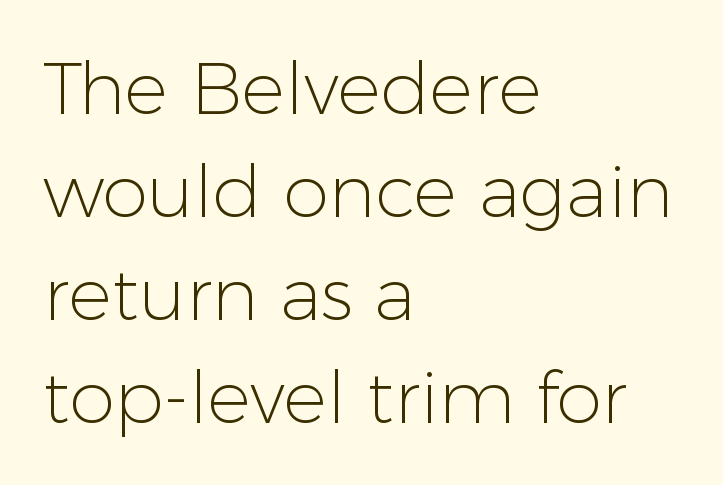
{"serif": "no", "italic": "no", "bold": "no", "weight": "light", "width": "normal", "stroke_contrast": "low", "x_height": "medium", "monospaced": "no", "underline": "no", "align": "left", "line_spacing": "normal", "line_spacing_ratio": 1.41, "letter_spacing": "normal", "letter_spacing_em": 0.0, "glyph_px": 73}
